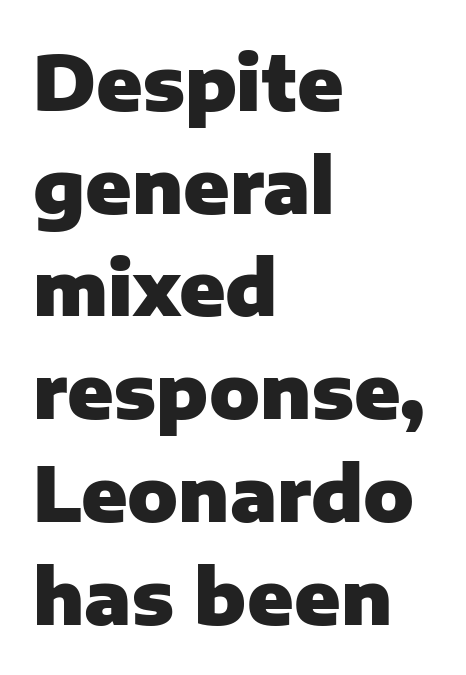
The image shows 75 px heavy sans-serif type, upright; set left-aligned, normal line spacing (1.37x), normal letter spacing, not underlined; low stroke contrast and a medium x-height.
